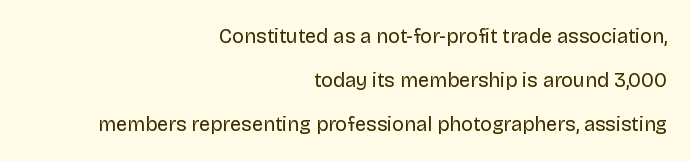
The image shows 20 px text type, upright; set right-aligned, loose line spacing (2.2x), normal letter spacing, not underlined.
